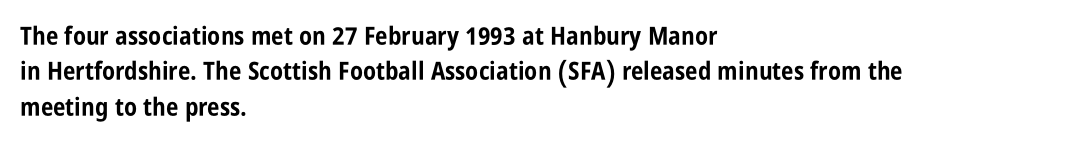
{"italic": "no", "bold": "yes", "underline": "no", "align": "left", "line_spacing": "normal", "line_spacing_ratio": 1.42, "letter_spacing": "normal", "letter_spacing_em": 0.0, "glyph_px": 25}
